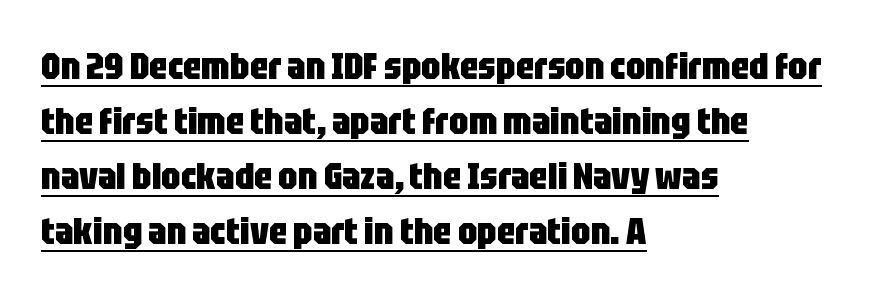
{"serif": "no", "italic": "no", "bold": "yes", "weight": "heavy", "width": "condensed", "stroke_contrast": "low", "x_height": "large", "monospaced": "no", "underline": "yes", "align": "left", "line_spacing": "normal", "line_spacing_ratio": 1.45, "letter_spacing": "normal", "letter_spacing_em": 0.0, "glyph_px": 38}
